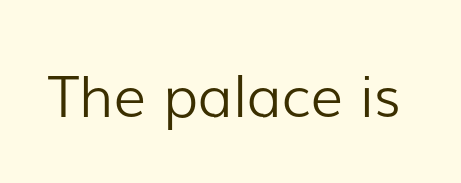
Q: Is the text bold? A: No.
Q: Is the text italic (slanted)? A: No, it is upright.
Q: Is the typeface a serif or a sans-serif typeface? A: Sans-serif.
Q: Is the text underlined? A: No.
Q: Is the spacing between letters normal or unusually wide? A: Normal.
Q: Width (condensed, normal, or wide)? A: Normal.
Q: Stroke contrast? A: Low.
Q: x-height? A: Medium.
Q: Monospaced? A: No.
